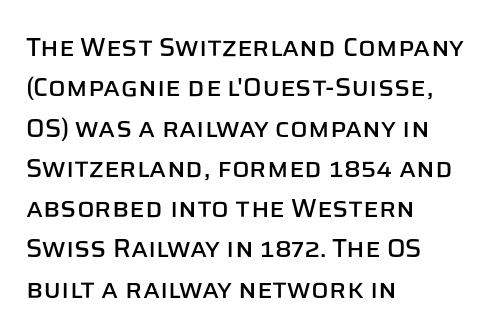
This rendering uses left alignment, leaving the right contour irregular. The vertical gap from one line to the next is medium. The space beneath each line is pristine and unruled. Does extra space separate the letters? No, they use regular spacing. Every character sits straight up, as roman type does.
